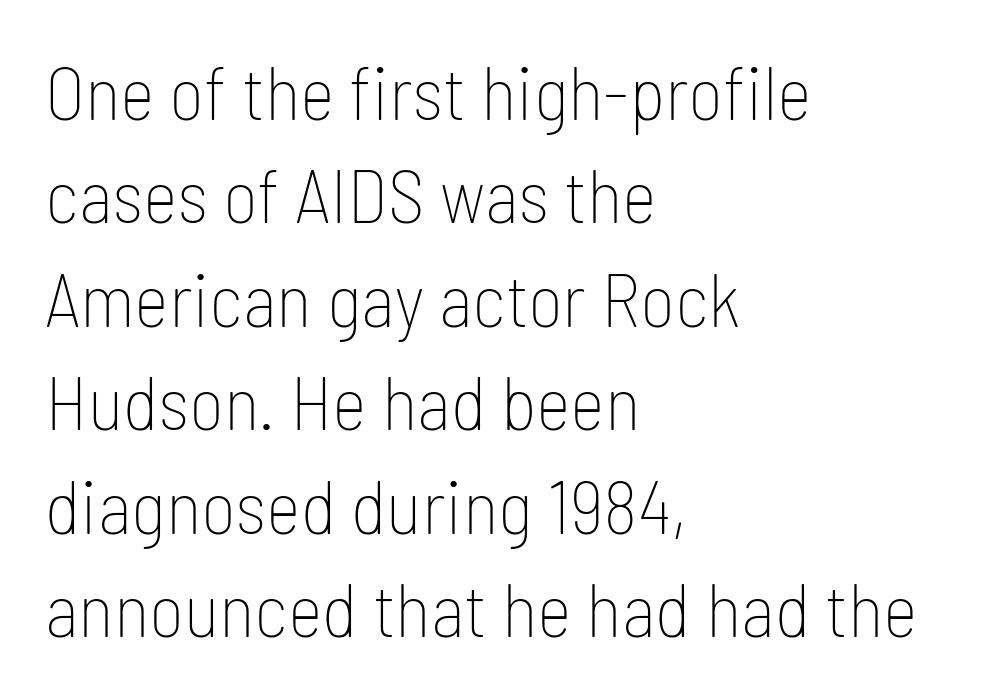
{"serif": "no", "italic": "no", "bold": "no", "weight": "thin", "width": "condensed", "stroke_contrast": "low", "x_height": "medium", "monospaced": "no", "underline": "no", "align": "left", "line_spacing": "normal", "line_spacing_ratio": 1.38, "letter_spacing": "normal", "letter_spacing_em": 0.0, "glyph_px": 75}
